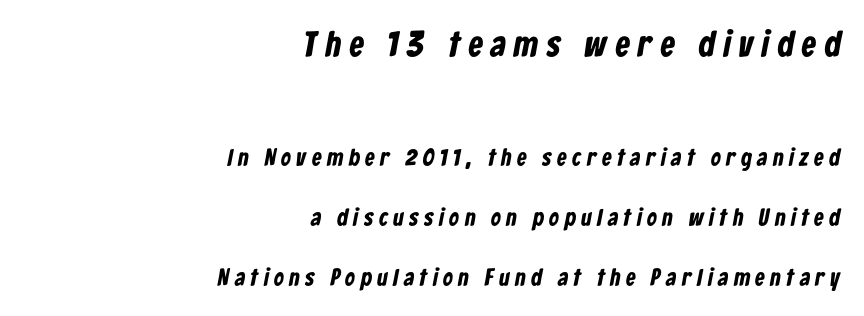
The image shows 36 px bold, condensed sans-serif type; set right-aligned, loose line spacing (2.5x), unusually wide letter spacing (+0.24 em), not underlined; the first (top) block is 1.5x larger; low stroke contrast and a medium x-height.
